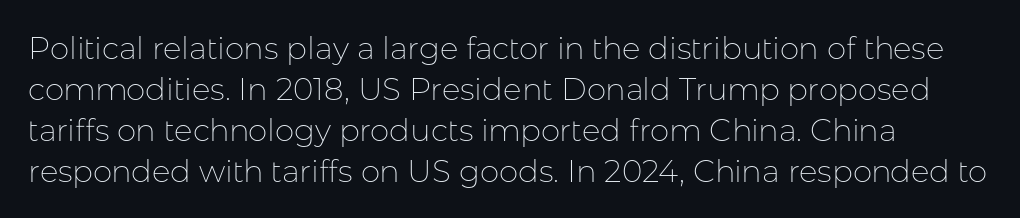
In terms of leading, this rendering sits right in the middle. The words here are not underlined. Tall strokes in this sample are plumb rather than angled. Each letter keeps its own natural width here, so spacing adapts to shape.
